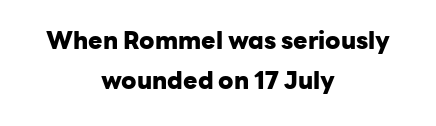
Typeset on center — no edge is straight. In terms of weight, the rendering is a true, heavy bold. The face used here is rendered with its standard letterfit. Bare-footed words on every line.
